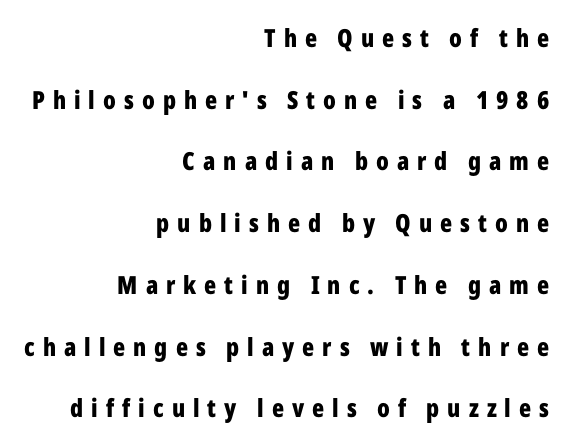
Q: Is the text bold? A: Yes.
Q: Is the text italic (slanted)? A: No, it is upright.
Q: Is the text underlined? A: No.
Q: How is the paragraph aligned? A: Right-aligned.
Q: Is the spacing between letters normal or unusually wide? A: Unusually wide.
Q: Is the spacing between lines tight, normal or loose? A: Loose.
